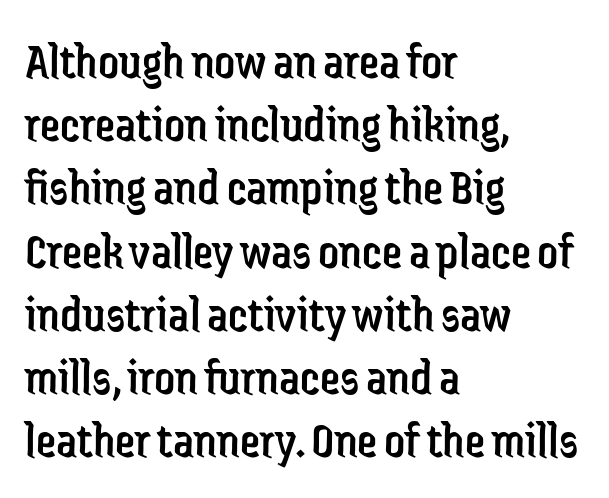
It's the straight-up-and-down kind of type. Underline: absent. Caption: multi-line text, flush left, ragged right. Type style note: lacks serifs. Looks like regular typesetting: each glyph gets only the width it needs. The font sits on the lighter half of the weight spectrum, regular included.
